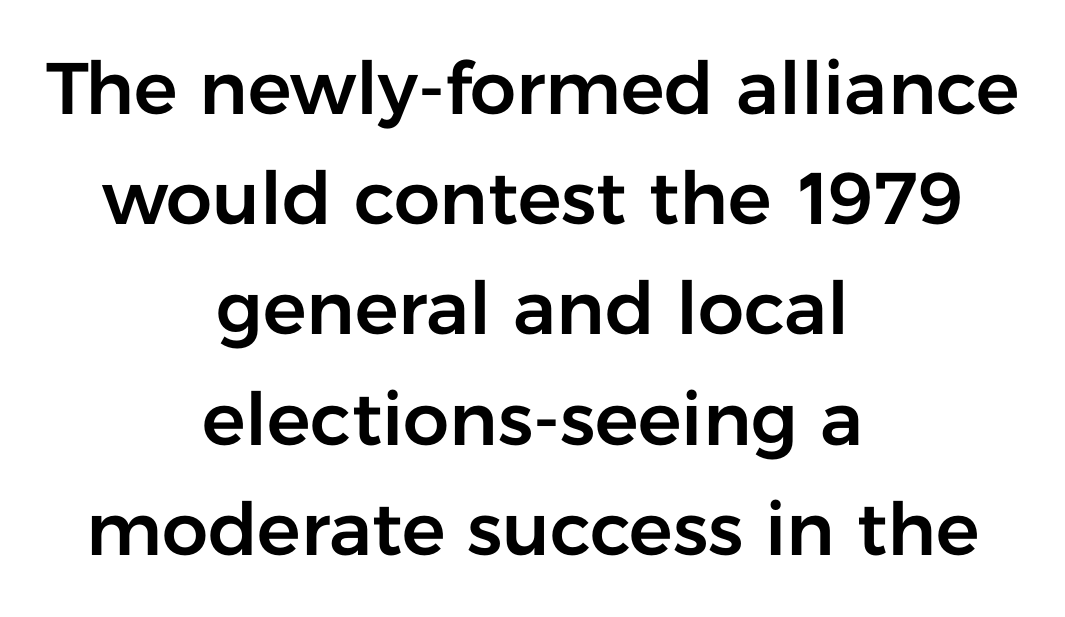
{"serif": "no", "italic": "no", "width": "normal", "stroke_contrast": "low", "x_height": "medium", "monospaced": "no", "underline": "no", "align": "center", "line_spacing": "normal", "line_spacing_ratio": 1.51, "letter_spacing": "normal", "letter_spacing_em": 0.0, "glyph_px": 73}
